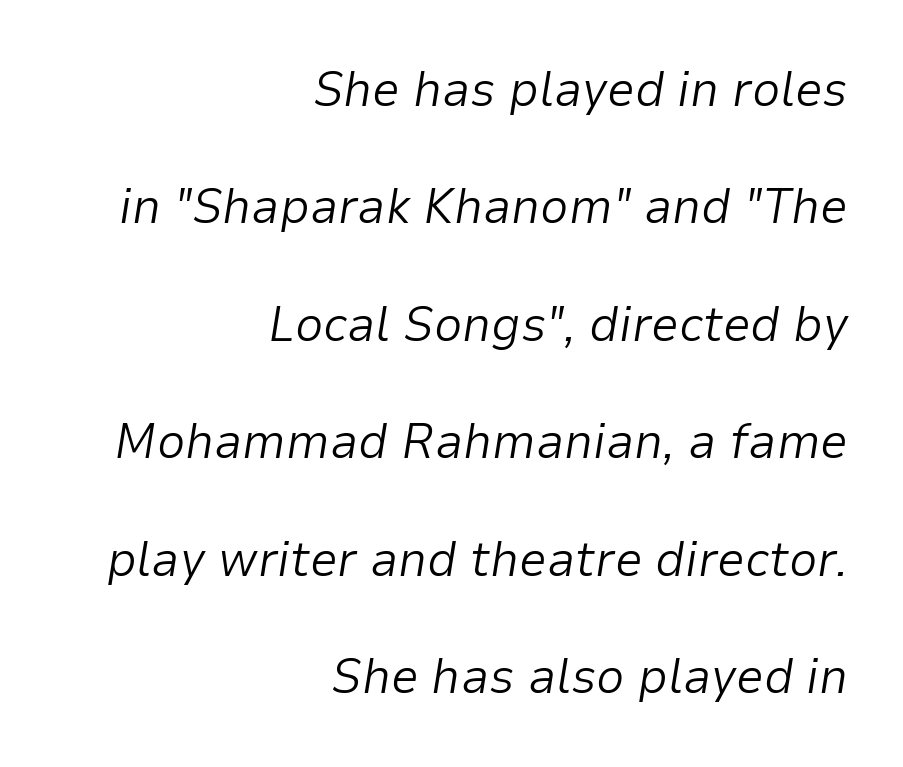
Caption: face not bold, strokes unweighted. Compared with typical paragraphs, the rows here are farther apart. Would a proofreader flag this as italicized? Yes. Lines of text with bare space underneath. Layout note: lines flush right. This sample uses plain, unmodified letter spacing.
